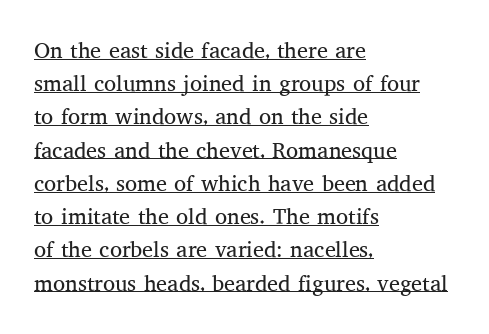
Regarding leading, the lines here are spaced in the standard way. The passage shown has conventional tracking throughout. It's the straight-up-and-down kind of type. The face looks like a standard text weight, possibly lighter.
